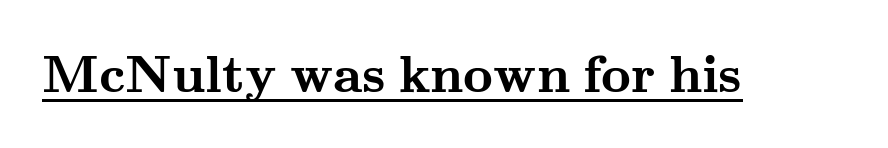
Is this a fixed-width face? No — the glyphs have proportional, varying widths. Pretty heavy lettering here — definitely bold. Somebody hit Ctrl+U on this one — the words are underlined. Does the lettering tilt? It doesn't — this is upright.
